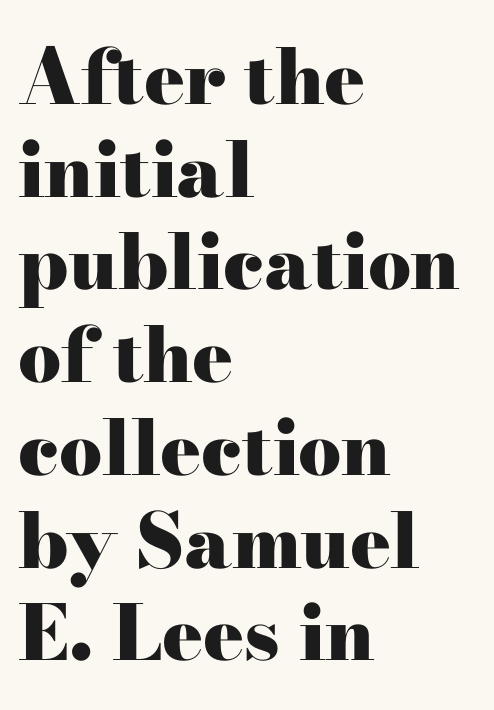
The image shows 76 px heavy, wide serif type, upright; set left-aligned, line spacing 1.22x, normal letter spacing, not underlined; high stroke contrast and a small x-height.
